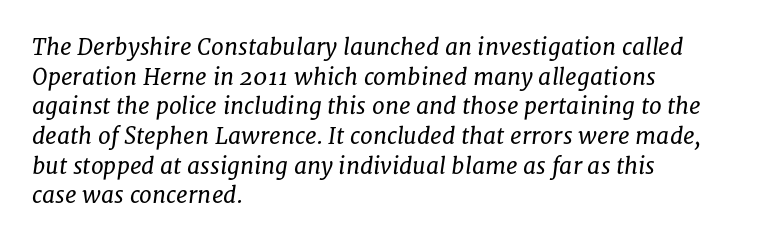
Q: Is the text bold? A: No.
Q: Is the text italic (slanted)? A: Yes, it leans right by about 8 degrees.
Q: Is the text underlined? A: No.
Q: How is the paragraph aligned? A: Left-aligned.
Q: Is the spacing between letters normal or unusually wide? A: Normal.
Q: Is the spacing between lines tight, normal or loose? A: Normal.
